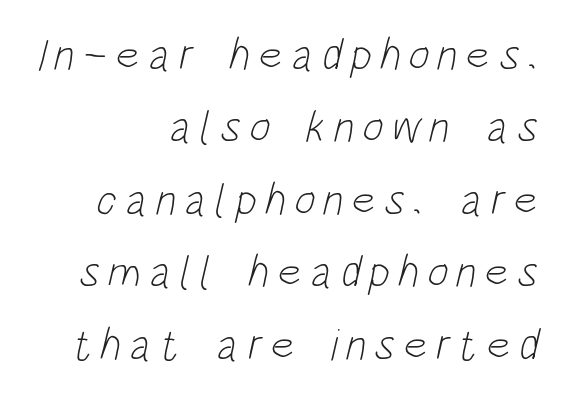
The image shows 45 px light, condensed sans-serif type; set right-aligned, normal line spacing (1.61x), not underlined; low stroke contrast and a large x-height.
